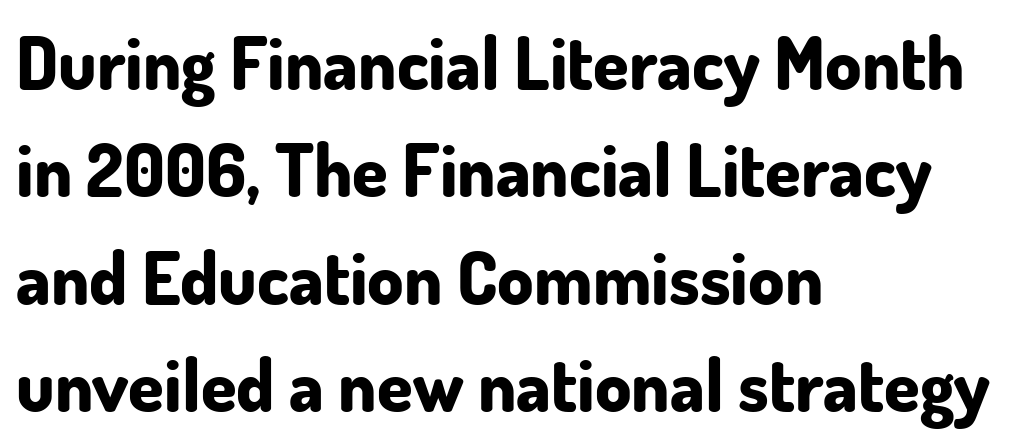
The image shows 72 px bold sans-serif type, upright; set left-aligned, normal line spacing (1.49x), normal letter spacing, not underlined; low stroke contrast and a small x-height.
